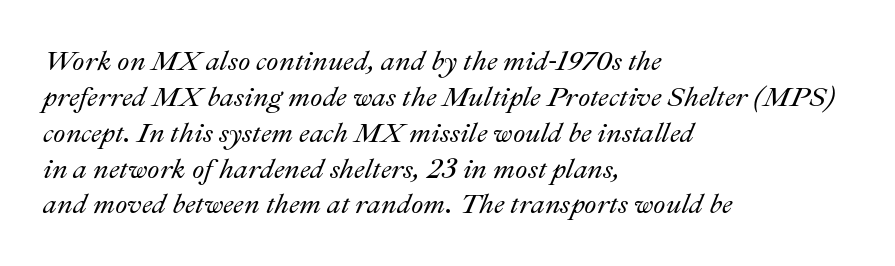
Q: Is the text italic (slanted)? A: Yes, it leans right by about 22 degrees.
Q: Is the text underlined? A: No.
Q: How is the paragraph aligned? A: Left-aligned.
Q: Is the spacing between letters normal or unusually wide? A: Normal.
Q: Is the spacing between lines tight, normal or loose? A: Normal.
Q: Width (condensed, normal, or wide)? A: Normal.
Q: Stroke contrast? A: Medium.
Q: x-height? A: Small.
Q: Monospaced? A: No.
